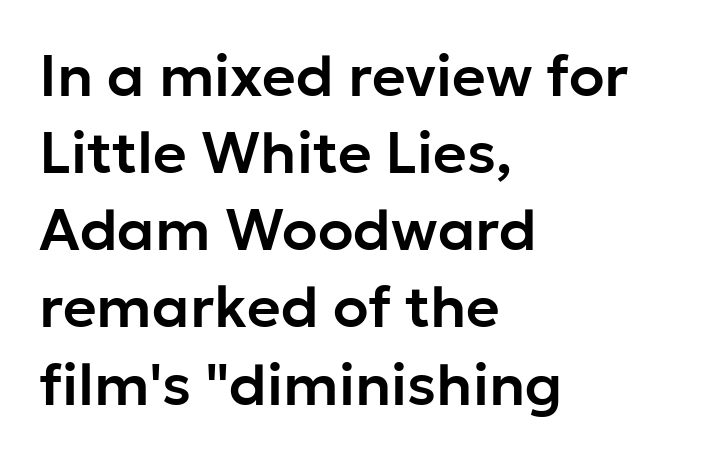
Q: Is the text italic (slanted)? A: No, it is upright.
Q: Is the typeface a serif or a sans-serif typeface? A: Sans-serif.
Q: Is the text underlined? A: No.
Q: How is the paragraph aligned? A: Left-aligned.
Q: Is the spacing between letters normal or unusually wide? A: Normal.
Q: Is the spacing between lines tight, normal or loose? A: Normal.
Q: Width (condensed, normal, or wide)? A: Normal.
Q: Stroke contrast? A: Low.
Q: x-height? A: Medium.
Q: Monospaced? A: No.
